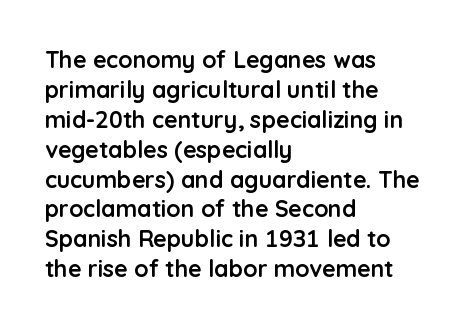
{"italic": "no", "bold": "yes", "underline": "no", "align": "left", "line_spacing": "normal", "line_spacing_ratio": 1.3, "letter_spacing": "normal", "letter_spacing_em": 0.0, "glyph_px": 23}
